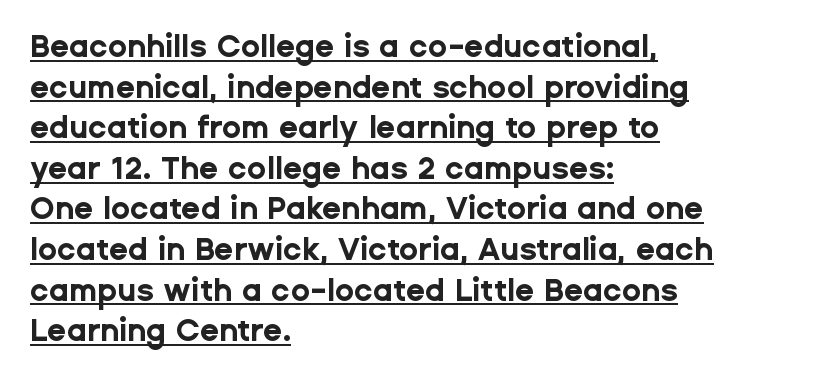
Q: Is the text bold? A: Yes.
Q: Is the text italic (slanted)? A: No, it is upright.
Q: Is the typeface a serif or a sans-serif typeface? A: Sans-serif.
Q: Is the text underlined? A: Yes.
Q: How is the paragraph aligned? A: Left-aligned.
Q: Is the spacing between letters normal or unusually wide? A: Normal.
Q: Is the spacing between lines tight, normal or loose? A: Normal.
Q: Width (condensed, normal, or wide)? A: Normal.
Q: Stroke contrast? A: Low.
Q: x-height? A: Medium.
Q: Monospaced? A: No.
